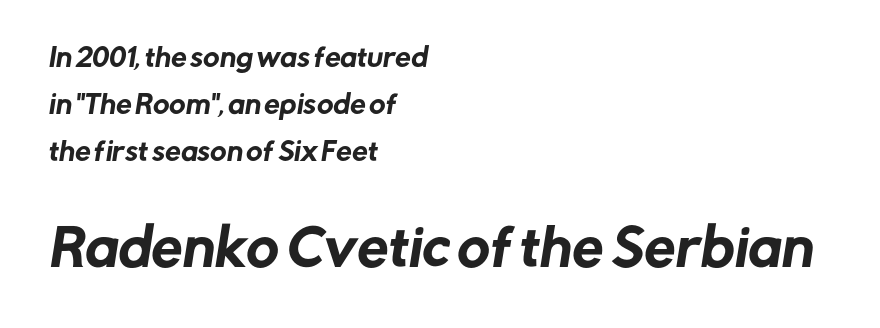
Q: Is the typeface a serif or a sans-serif typeface? A: Sans-serif.
Q: Is the text underlined? A: No.
Q: How is the paragraph aligned? A: Left-aligned.
Q: Is the spacing between letters normal or unusually wide? A: Normal.
Q: Which block of text is set in a larger size, the first (top) or the second (bottom)? A: The second (bottom) one.
Q: Width (condensed, normal, or wide)? A: Normal.
Q: Stroke contrast? A: Low.
Q: x-height? A: Medium.
Q: Monospaced? A: No.
